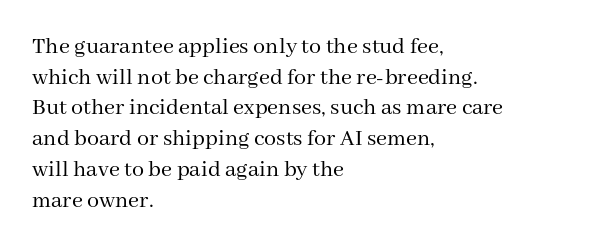
Is the type heavy? It reads as light-to-regular instead. Leftover space on each line is placed entirely after the last word. Characters follow at the spacing the type designer built in. The passage shown stacks its lines at a standard gap.
